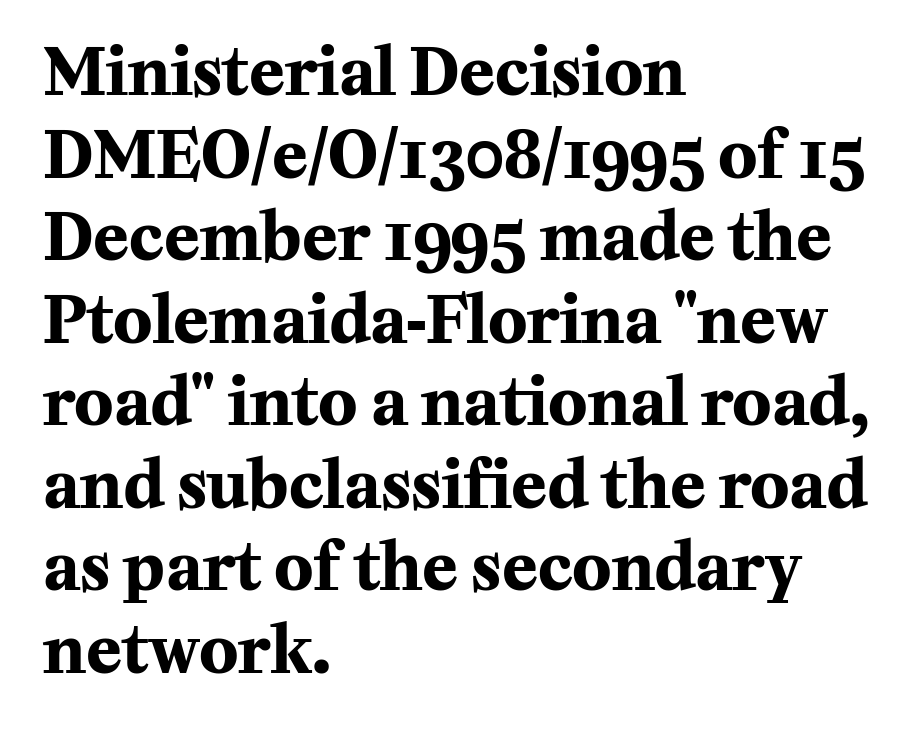
{"serif": "yes", "italic": "no", "bold": "yes", "weight": "bold", "width": "normal", "stroke_contrast": "medium", "x_height": "medium", "monospaced": "no", "underline": "no", "align": "left", "line_spacing": "normal", "line_spacing_ratio": 1.27, "letter_spacing": "normal", "letter_spacing_em": 0.0, "glyph_px": 65}
